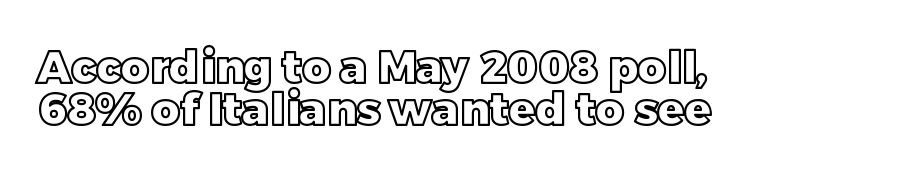
{"italic": "no", "width": "normal", "x_height": "large", "monospaced": "no", "underline": "no", "align": "left", "line_spacing": "tight", "line_spacing_ratio": 0.95, "letter_spacing": "normal", "letter_spacing_em": 0.0, "glyph_px": 44}
